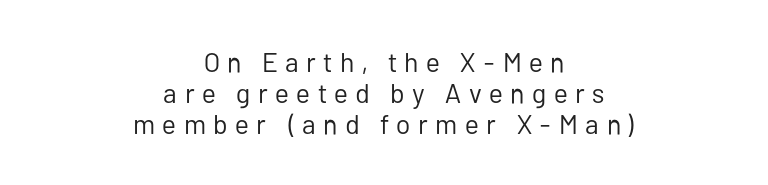
The image shows 27 px text type, upright; set centered, tight line spacing (1.14x), unusually wide letter spacing (+0.28 em), not underlined.
